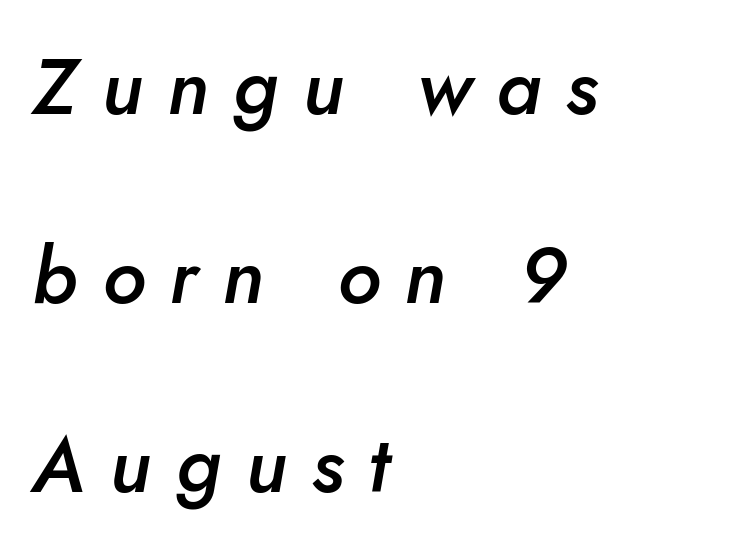
The image shows 79 px semibold type, italic (leaning right); set left-aligned, loose line spacing (2.39x), unusually wide letter spacing (+0.31 em), not underlined; low stroke contrast and a small x-height.
